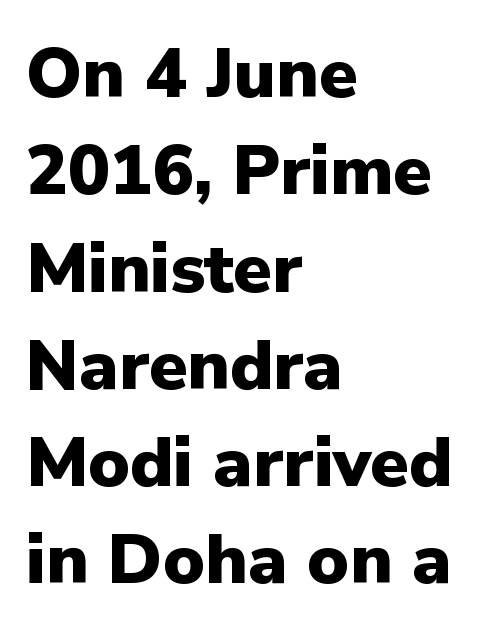
Just letters on the line, the space beneath them empty. How would I describe the line gaps? Plain and ordinary. Inter-character spacing is left at the font's built-in metrics. You'd pick this weight for a headline — it's a proper bold. Ordinary non-slanted type is in use. Stroke terminals: plain, sans-serif.
